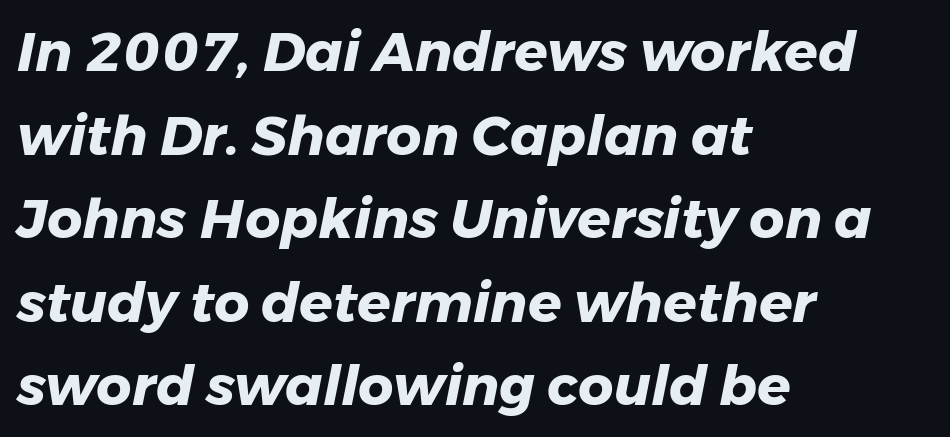
Q: Is the text bold? A: Yes.
Q: Is the text italic (slanted)? A: Yes, it leans right by about 11 degrees.
Q: Is the text underlined? A: No.
Q: How is the paragraph aligned? A: Left-aligned.
Q: Is the spacing between letters normal or unusually wide? A: Normal.
Q: Is the spacing between lines tight, normal or loose? A: Normal.
Q: Width (condensed, normal, or wide)? A: Normal.
Q: Stroke contrast? A: Low.
Q: x-height? A: Medium.
Q: Monospaced? A: No.
